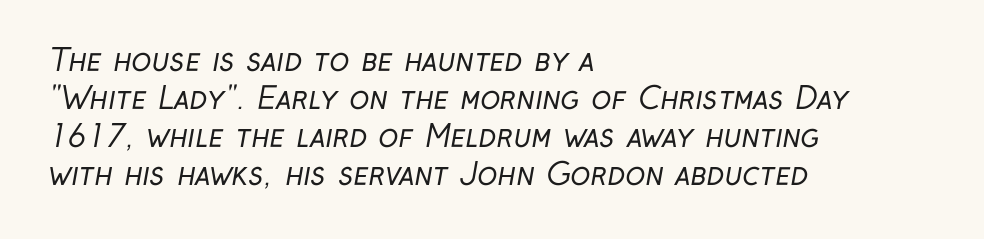
The image shows 30 px regular-weight, condensed sans-serif type; set left-aligned, normal line spacing (1.27x), normal letter spacing, not underlined; low stroke contrast and a medium x-height.
